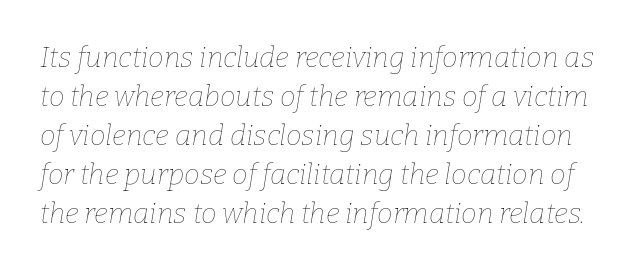
Summary of vertical rhythm: regular, with standard interline spacing. Every character sits at an angle, as italics do. The gap between lines stays unmarked. The gaps between neighbouring characters are ordinary and unremarkable.
